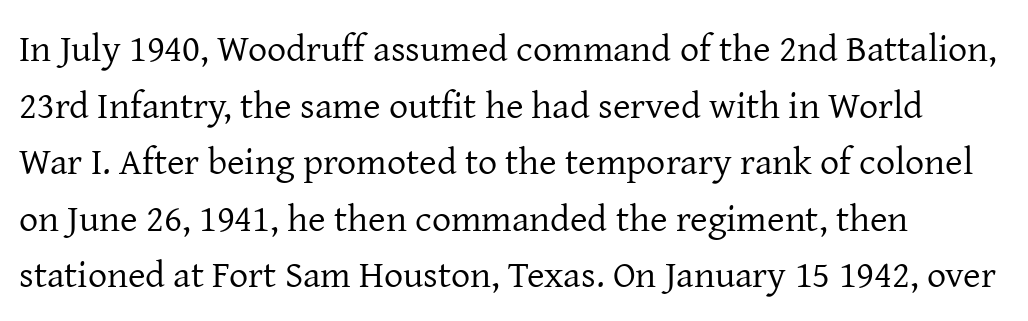
{"serif": "yes", "italic": "no", "bold": "no", "weight": "regular", "width": "normal", "stroke_contrast": "low", "x_height": "medium", "monospaced": "no", "underline": "no", "align": "left", "line_spacing": "normal", "line_spacing_ratio": 1.49, "letter_spacing": "normal", "letter_spacing_em": 0.0, "glyph_px": 38}
